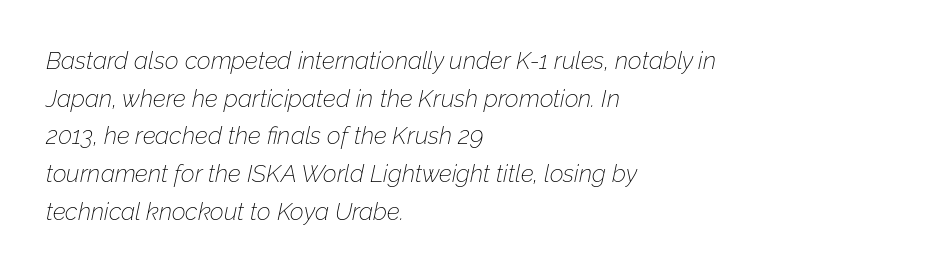
The image shows 24 px text type, italic (leaning right); set left-aligned, normal line spacing (1.57x), normal letter spacing, not underlined.
